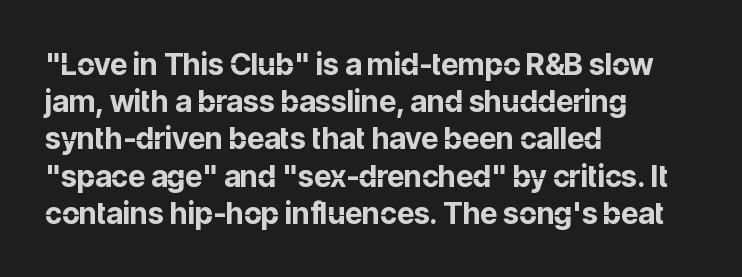
The image shows 30 px bold sans-serif type, upright; set left-aligned, line spacing 1.24x, normal letter spacing, not underlined; low stroke contrast and a medium x-height.
